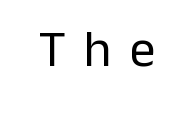
{"serif": "no", "italic": "no", "bold": "no", "weight": "regular", "width": "normal", "stroke_contrast": "low", "x_height": "medium", "monospaced": "no", "underline": "no", "letter_spacing": "wide", "letter_spacing_em": 0.35, "glyph_px": 52}
